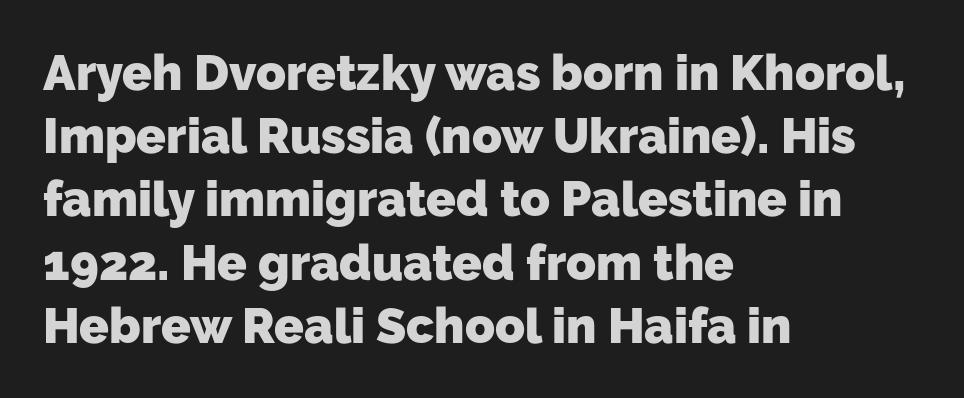
{"serif": "no", "bold": "yes", "weight": "heavy", "width": "normal", "stroke_contrast": "low", "x_height": "medium", "monospaced": "no", "underline": "no", "align": "left", "line_spacing": "normal", "line_spacing_ratio": 1.29, "letter_spacing": "normal", "letter_spacing_em": 0.0, "glyph_px": 49}
